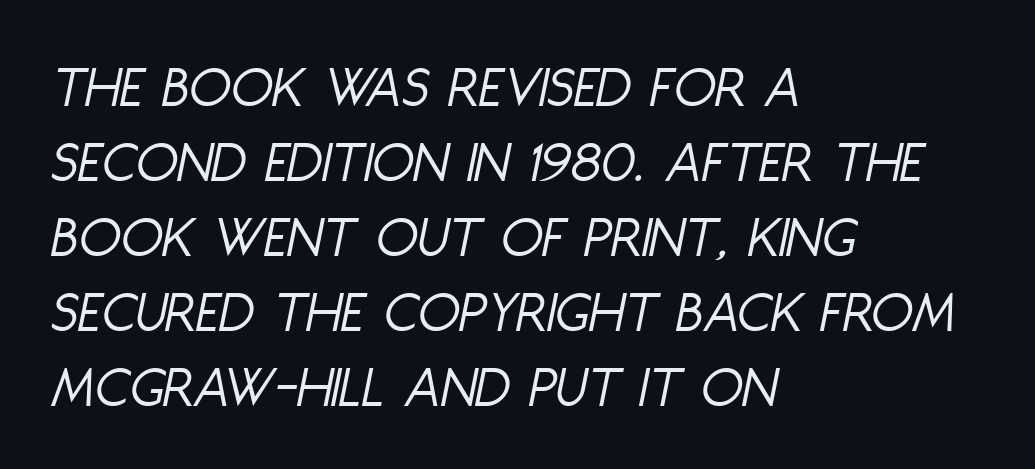
The image shows 61 px light, condensed type, italic (leaning right); set left-aligned, line spacing 1.23x, normal letter spacing, not underlined; low stroke contrast and a large x-height.
